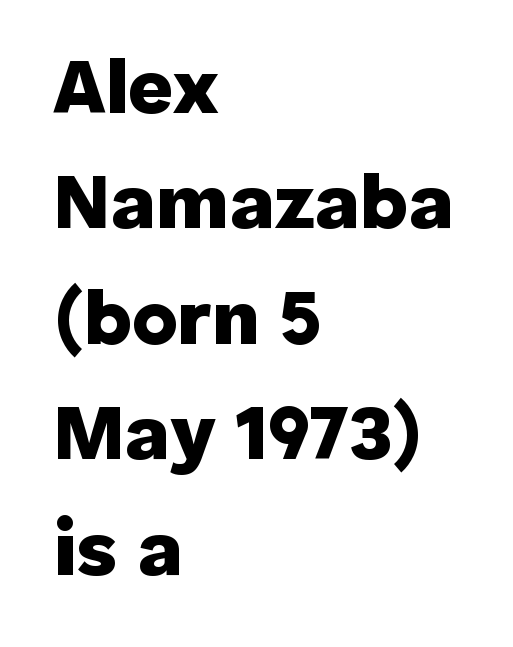
{"serif": "no", "italic": "no", "bold": "yes", "weight": "heavy", "width": "normal", "stroke_contrast": "low", "x_height": "medium", "monospaced": "no", "underline": "no", "align": "left", "line_spacing": "normal", "line_spacing_ratio": 1.48, "letter_spacing": "normal", "letter_spacing_em": 0.0, "glyph_px": 78}
